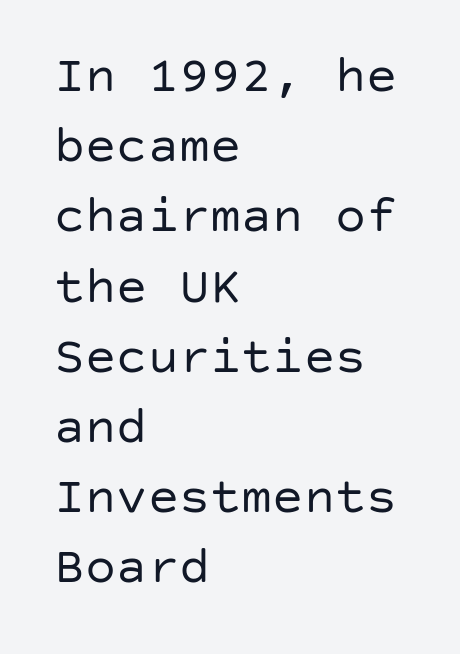
The image shows 52 px regular-weight sans-serif type, upright; set left-aligned, normal line spacing (1.35x), normal letter spacing, not underlined; low stroke contrast and a large x-height.
